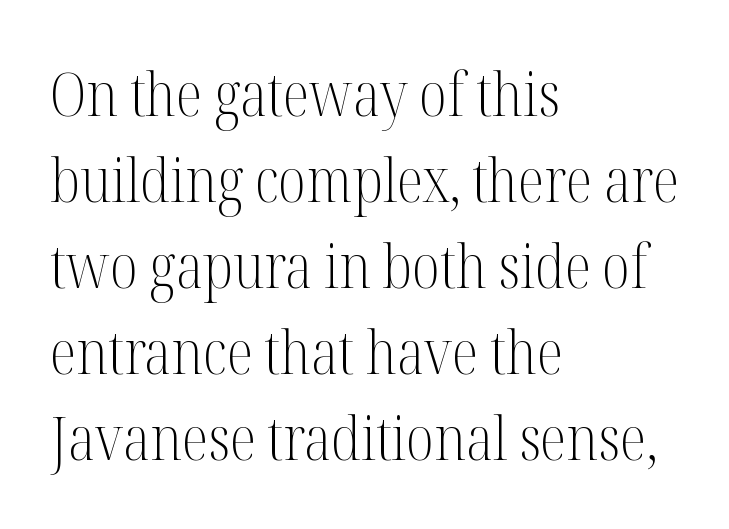
Q: Is the text bold? A: No.
Q: Is the text italic (slanted)? A: No, it is upright.
Q: Is the typeface a serif or a sans-serif typeface? A: Serif.
Q: Is the text underlined? A: No.
Q: How is the paragraph aligned? A: Left-aligned.
Q: Is the spacing between letters normal or unusually wide? A: Normal.
Q: Is the spacing between lines tight, normal or loose? A: Normal.
Q: Width (condensed, normal, or wide)? A: Condensed.
Q: Stroke contrast? A: Medium.
Q: x-height? A: Medium.
Q: Monospaced? A: No.
